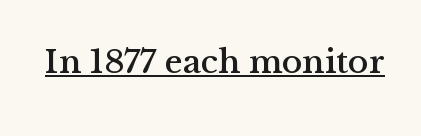
Proportional: the letters do not fall into vertical columns. When letters stand straight like this, we call the style roman or upright. Tracking here is standard; glyphs follow each other at the usual distance. Underlined type. The type family on display is of the serif kind.
